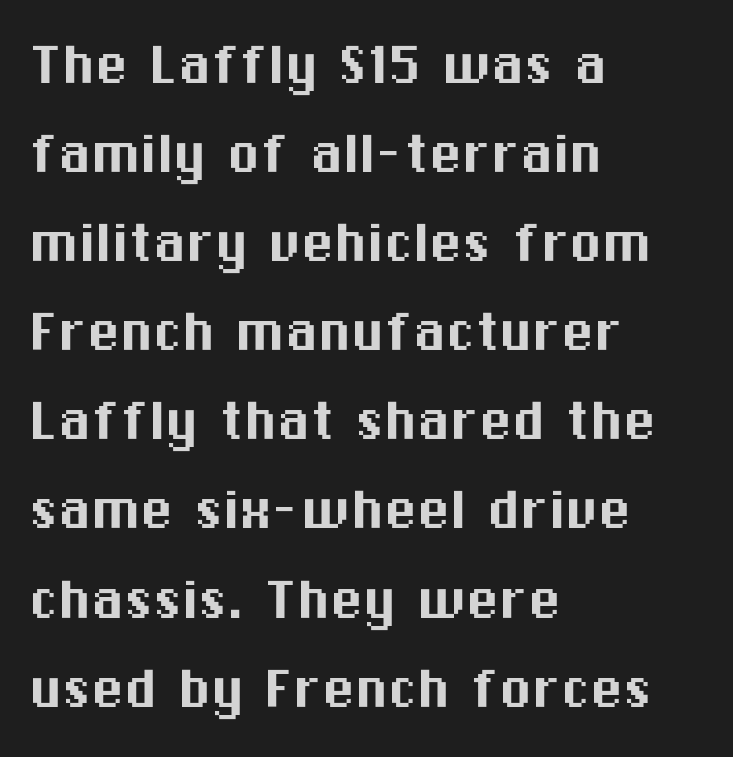
Q: Is the text italic (slanted)? A: No, it is upright.
Q: Is the typeface a serif or a sans-serif typeface? A: Sans-serif.
Q: Is the text underlined? A: No.
Q: How is the paragraph aligned? A: Left-aligned.
Q: Is the spacing between letters normal or unusually wide? A: Normal.
Q: Is the spacing between lines tight, normal or loose? A: Normal.
Q: Width (condensed, normal, or wide)? A: Normal.
Q: Stroke contrast? A: Medium.
Q: x-height? A: Medium.
Q: Monospaced? A: No.
